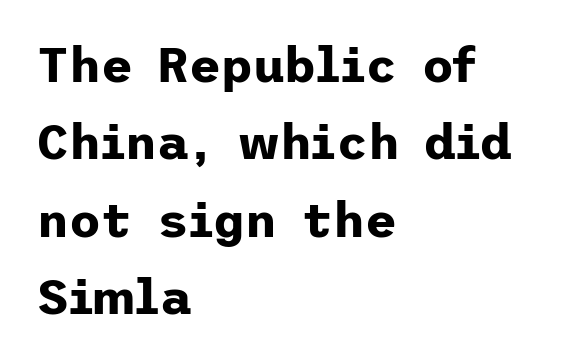
{"serif": "no", "italic": "no", "bold": "yes", "weight": "bold", "width": "normal", "stroke_contrast": "low", "x_height": "medium", "underline": "no", "align": "left", "line_spacing": "normal", "line_spacing_ratio": 1.58, "letter_spacing": "normal", "letter_spacing_em": 0.0, "glyph_px": 49}
